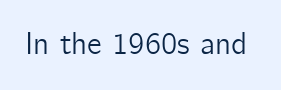
{"serif": "no", "italic": "no", "width": "normal", "stroke_contrast": "low", "x_height": "medium", "monospaced": "no", "underline": "no", "letter_spacing": "normal", "letter_spacing_em": 0.0, "glyph_px": 31}
